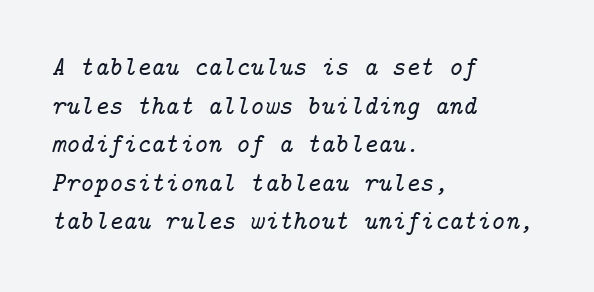
Vertically, the passage feels balanced, rows spaced as you'd expect. The passage shown is not underscored anywhere. Caption: standard tracking, unaltered. It's the slanting kind of type.
